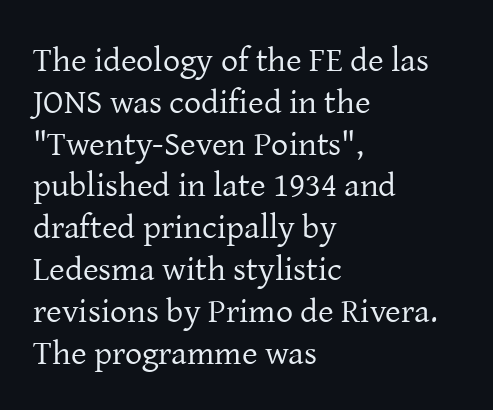
{"serif": "yes", "italic": "no", "bold": "no", "weight": "regular", "width": "normal", "stroke_contrast": "low", "x_height": "medium", "monospaced": "no", "underline": "no", "align": "left", "line_spacing_ratio": 1.23, "letter_spacing": "normal", "letter_spacing_em": 0.0, "glyph_px": 34}
